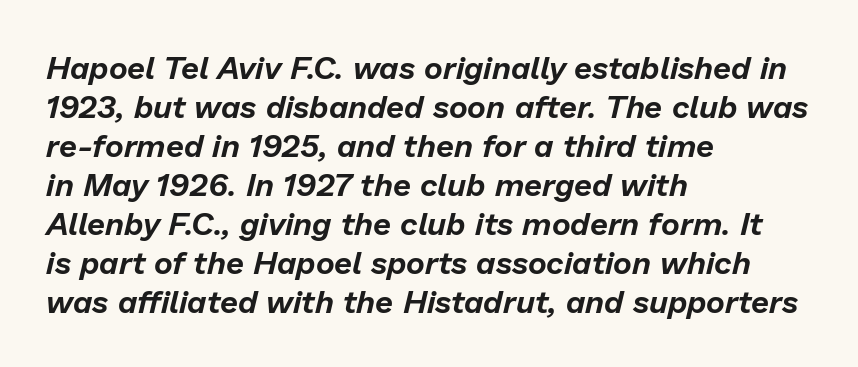
{"italic": "yes", "lean": "right", "slant_degrees": 13, "width": "normal", "stroke_contrast": "low", "x_height": "medium", "monospaced": "no", "underline": "no", "align": "left", "line_spacing_ratio": 1.22, "letter_spacing": "normal", "letter_spacing_em": 0.0, "glyph_px": 32}
